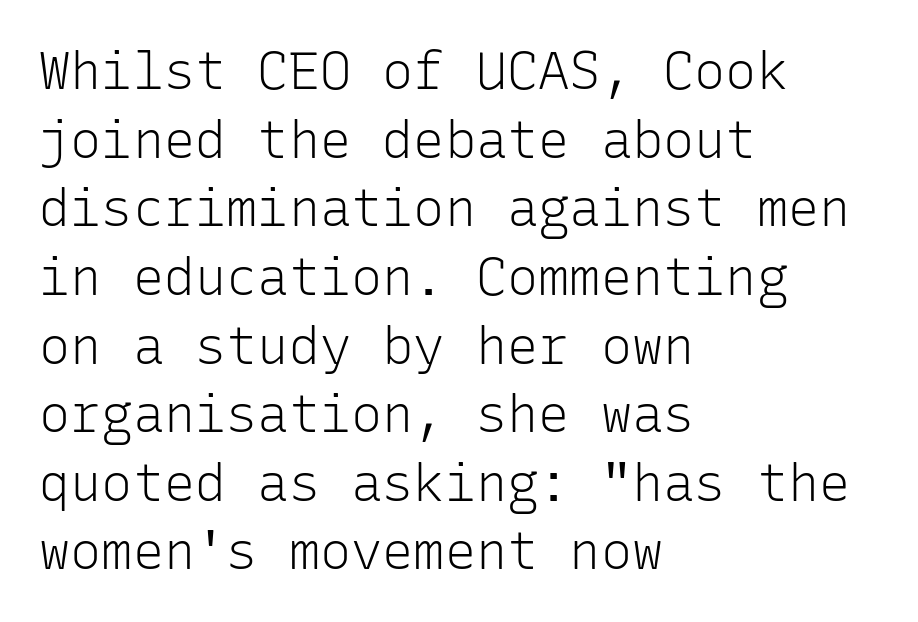
The image shows 52 px light sans-serif type, upright, monospaced; set left-aligned, normal line spacing (1.32x), normal letter spacing, not underlined; low stroke contrast and a medium x-height.
